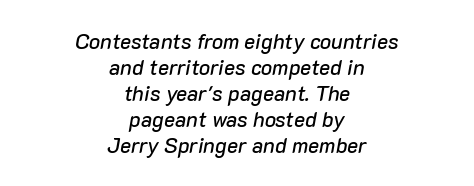
{"italic": "yes", "lean": "right", "slant_degrees": 10, "underline": "no", "align": "center", "line_spacing_ratio": 1.24, "letter_spacing": "normal", "letter_spacing_em": 0.0, "glyph_px": 21}
